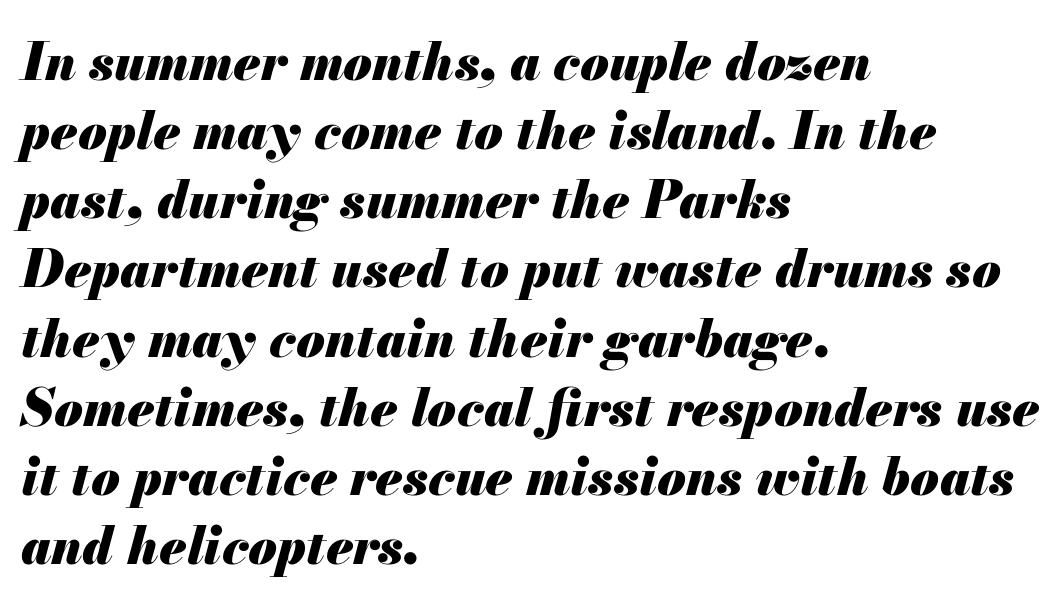
Do the characters align in a grid? No, the font is proportional. Horizontally, the lines are justified to the leading edge only. A normal amount of white space separates one row of letters from the next. Would a proofreader flag this as italicized? Yes. Default kerning and tracking; the words read as compact shapes.
